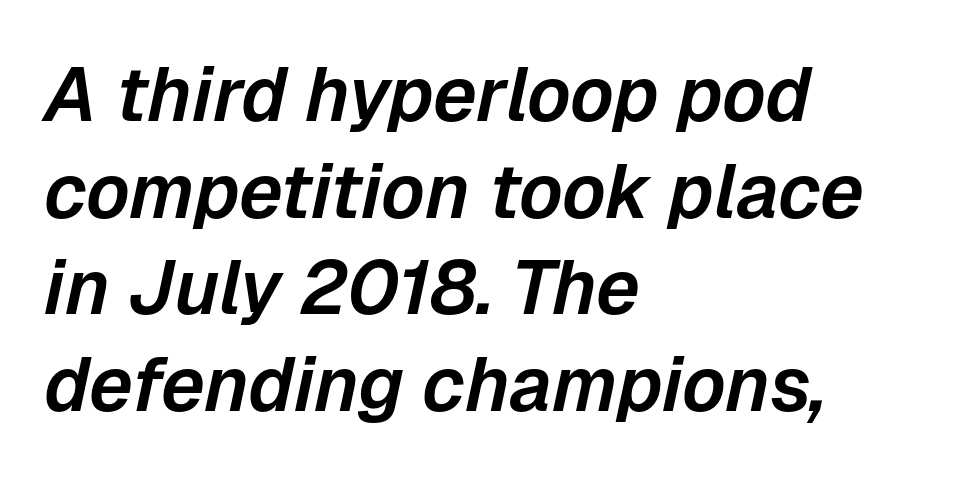
Plain, unruled lines of type. The passage shown leans; its letterforms are oblique. This sample uses plain, unmodified letter spacing. Is there much room between lines? A standard amount, neither cramped nor airy.
